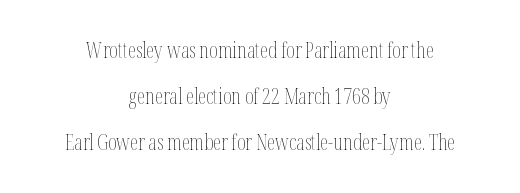
{"italic": "no", "bold": "no", "underline": "no", "align": "center", "line_spacing": "loose", "line_spacing_ratio": 2.2, "letter_spacing": "normal", "letter_spacing_em": 0.0, "glyph_px": 21}
